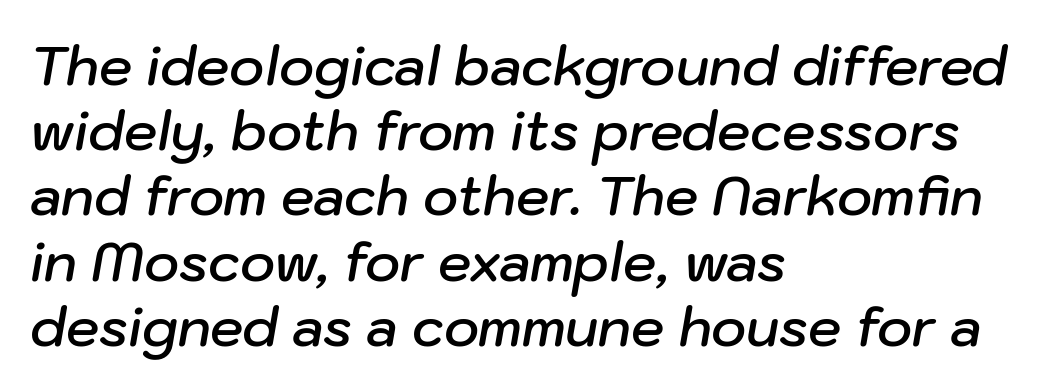
The passage shown leans; its letterforms are oblique. Descender tails drop into unmarked territory. Do the characters align in a grid? No, the font is proportional. Is the letter spacing exaggerated? No — it looks like the ordinary default. A classic flush-left, rag-right setting is used for this passage.
